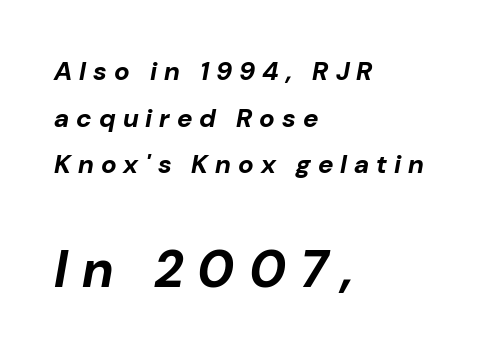
Small over large — that's the arrangement of the two blocks here. Any mark beneath the type? The region is blank. Every letter is thick-stroked: bold, no question. This sample uses an oblique cut, with every glyph tilted off the vertical.
